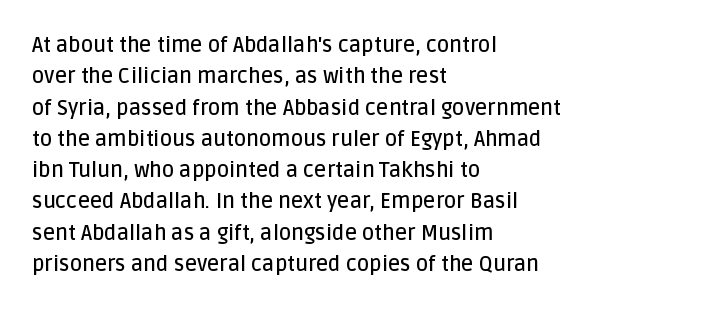
{"italic": "no", "bold": "semi", "underline": "no", "align": "left", "line_spacing": "normal", "line_spacing_ratio": 1.49, "letter_spacing": "normal", "letter_spacing_em": 0.0, "glyph_px": 21}
